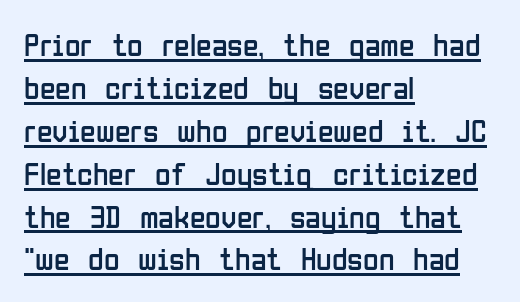
Q: Is the text bold? A: No.
Q: Is the text italic (slanted)? A: No, it is upright.
Q: Is the typeface a serif or a sans-serif typeface? A: Sans-serif.
Q: Is the text underlined? A: Yes.
Q: How is the paragraph aligned? A: Left-aligned.
Q: Is the spacing between letters normal or unusually wide? A: Normal.
Q: Is the spacing between lines tight, normal or loose? A: Normal.
Q: Width (condensed, normal, or wide)? A: Condensed.
Q: Stroke contrast? A: Low.
Q: x-height? A: Medium.
Q: Monospaced? A: No.
